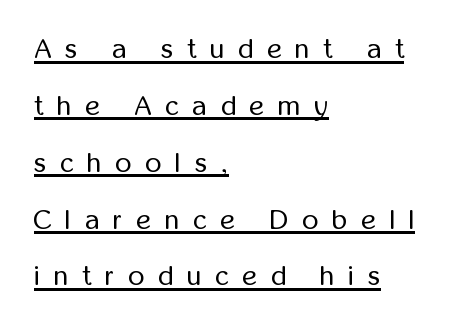
Q: Is the text bold? A: No.
Q: Is the text italic (slanted)? A: No, it is upright.
Q: Is the typeface a serif or a sans-serif typeface? A: Sans-serif.
Q: Is the text underlined? A: Yes.
Q: How is the paragraph aligned? A: Left-aligned.
Q: Is the spacing between letters normal or unusually wide? A: Unusually wide.
Q: Is the spacing between lines tight, normal or loose? A: Loose.
Q: Width (condensed, normal, or wide)? A: Condensed.
Q: Stroke contrast? A: Low.
Q: x-height? A: Medium.
Q: Monospaced? A: No.
